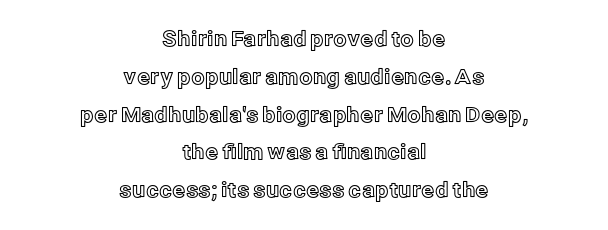
{"italic": "no", "underline": "no", "align": "center", "line_spacing_ratio": 1.8, "letter_spacing": "normal", "letter_spacing_em": 0.0, "glyph_px": 21}
